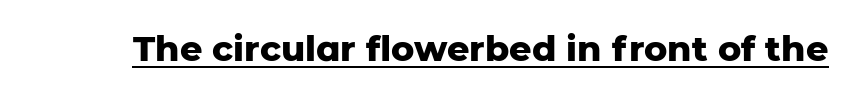
Q: Is the text bold? A: Yes.
Q: Is the text italic (slanted)? A: No, it is upright.
Q: Is the typeface a serif or a sans-serif typeface? A: Sans-serif.
Q: Is the text underlined? A: Yes.
Q: Is the spacing between letters normal or unusually wide? A: Normal.
Q: Width (condensed, normal, or wide)? A: Normal.
Q: Stroke contrast? A: Low.
Q: x-height? A: Medium.
Q: Monospaced? A: No.
